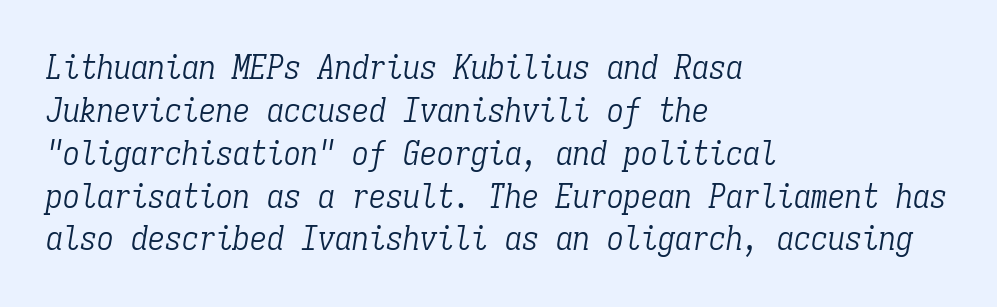
All the whitespace from short lines collects on the right. The type family on display is of the serif kind. Just letters on the line, the space beneath them empty. Leading: standard.
